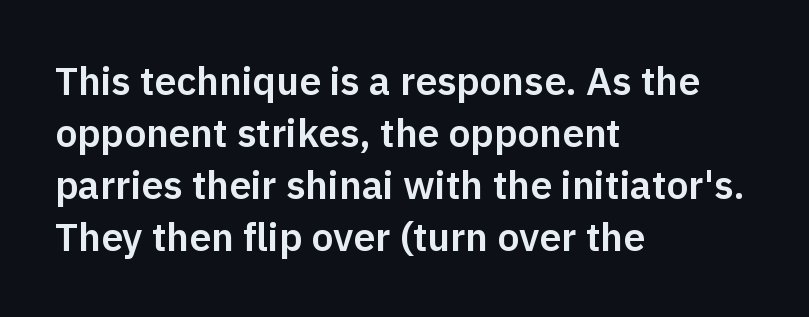
The image shows 39 px sans-serif type, upright; set left-aligned, normal line spacing (1.33x), normal letter spacing, not underlined; low stroke contrast and a medium x-height.
